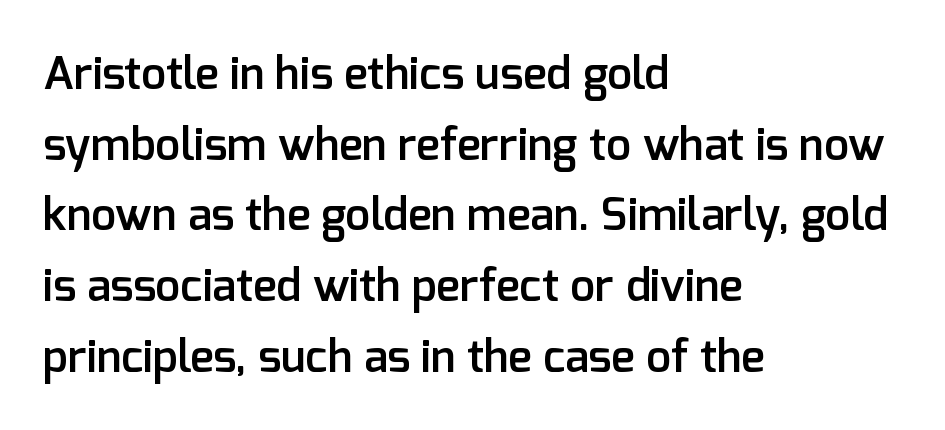
{"serif": "no", "italic": "no", "bold": "semi", "weight": "semibold", "width": "normal", "stroke_contrast": "low", "x_height": "medium", "monospaced": "no", "underline": "no", "align": "left", "line_spacing": "normal", "line_spacing_ratio": 1.57, "letter_spacing": "normal", "letter_spacing_em": 0.0, "glyph_px": 45}
